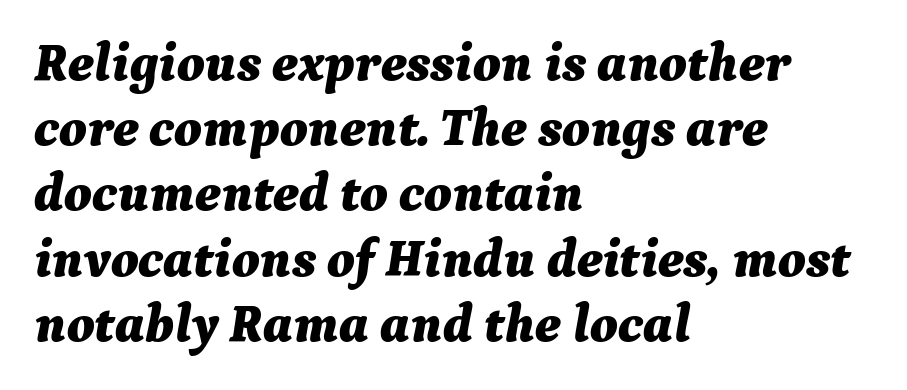
{"italic": "yes", "lean": "right", "slant_degrees": 9, "bold": "yes", "weight": "bold", "width": "normal", "stroke_contrast": "medium", "x_height": "medium", "monospaced": "no", "underline": "no", "align": "left", "line_spacing_ratio": 1.23, "letter_spacing": "normal", "letter_spacing_em": 0.0, "glyph_px": 53}
